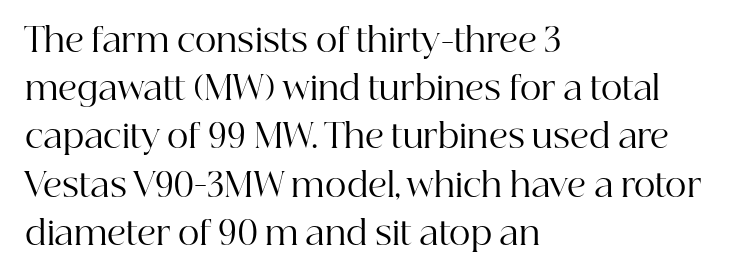
The image shows 33 px regular-weight serif type, upright; set left-aligned, normal line spacing (1.46x), normal letter spacing, not underlined; high stroke contrast and a medium x-height.
